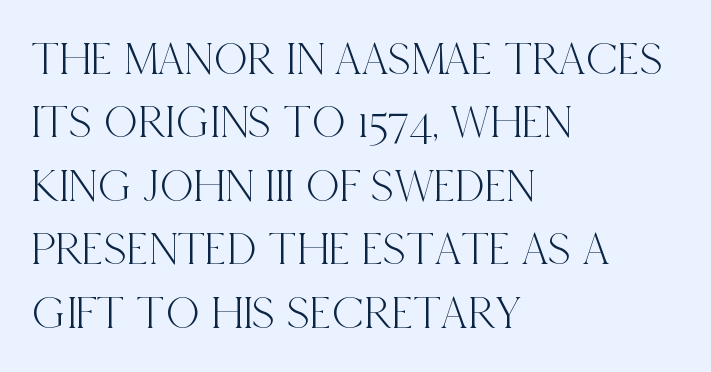
The image shows 47 px condensed serif type, upright; set left-aligned, normal line spacing (1.35x), normal letter spacing, not underlined; a large x-height.
